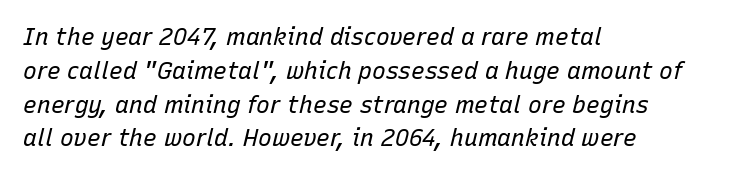
Whoever set this chose a conventional vertical rhythm. Yep, that's italic — everything's leaning. If you drew a ruler down the left edge, every line would touch it. The letters sit at their default tracking, neither squeezed nor spread.
